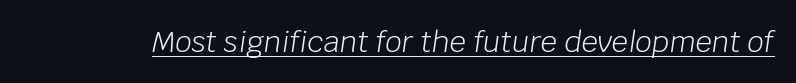
The image shows 29 px light type, italic (leaning right); set normal letter spacing, underlined; low stroke contrast and a large x-height.
